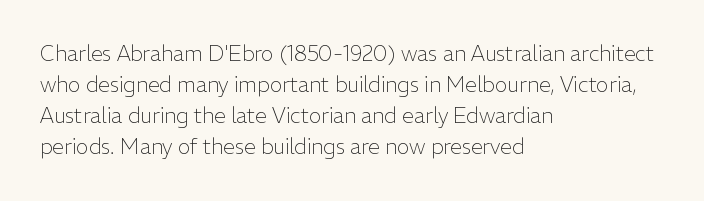
Q: Is the text bold? A: No.
Q: Is the text italic (slanted)? A: No, it is upright.
Q: Is the text underlined? A: No.
Q: How is the paragraph aligned? A: Left-aligned.
Q: Is the spacing between letters normal or unusually wide? A: Normal.
Q: Is the spacing between lines tight, normal or loose? A: Normal.
